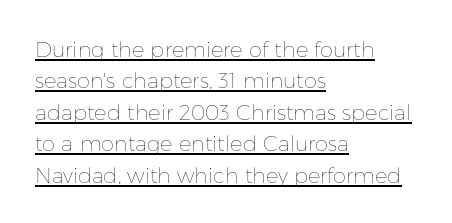
Posture: straight, roman, zero tilt. The specimen includes a rule beneath the text block's lines. A typesetter would call this leading conventional body-copy spacing. The letters sit at their default tracking, neither squeezed nor spread.
